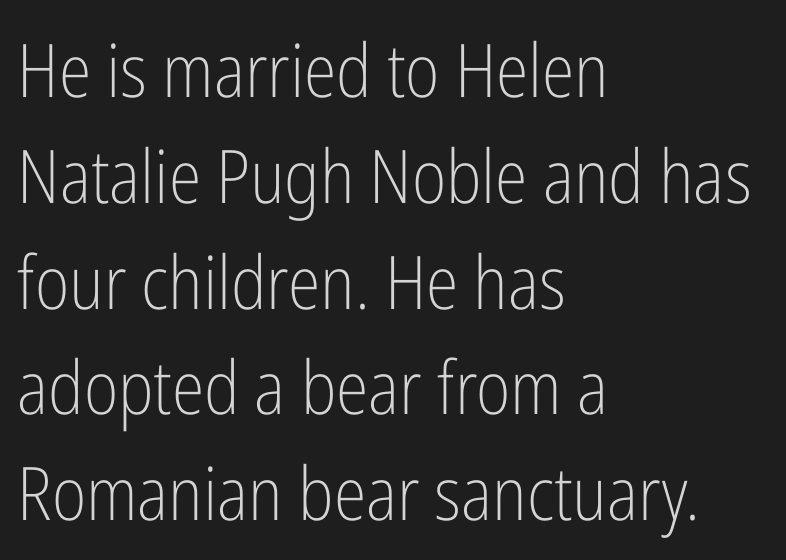
What's the leading like? Ordinary, nothing unusual. Classification — sans serif. Looks like regular typesetting: each glyph gets only the width it needs. This is the regular roman posture of the typeface.
